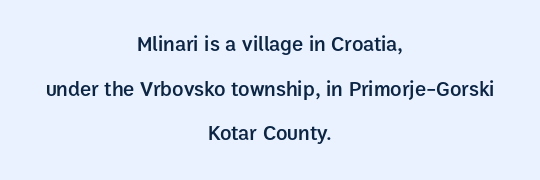
The image shows 21 px text type, upright; set centered, loose line spacing (2.12x), normal letter spacing, not underlined.
